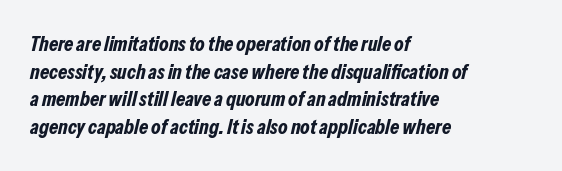
Q: Is the text bold? A: Yes.
Q: Is the text italic (slanted)? A: Yes, it leans right by about 13 degrees.
Q: Is the text underlined? A: No.
Q: How is the paragraph aligned? A: Left-aligned.
Q: Is the spacing between letters normal or unusually wide? A: Normal.
Q: Is the spacing between lines tight, normal or loose? A: Normal.
